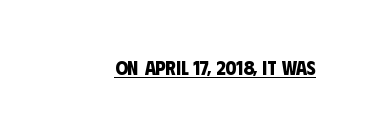
Q: Is the text bold? A: Yes.
Q: Is the text underlined? A: Yes.
Q: Is the spacing between letters normal or unusually wide? A: Normal.
